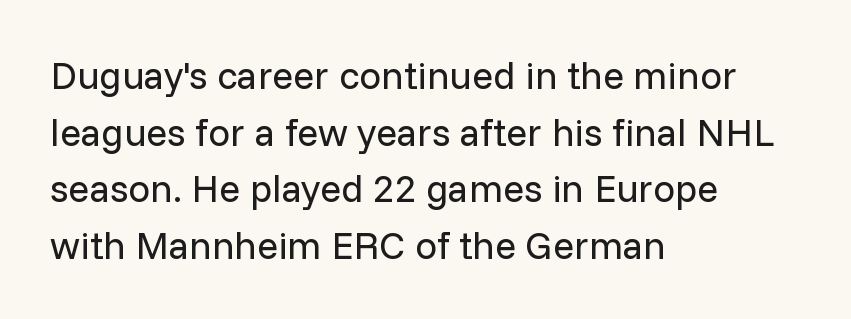
Q: Is the text bold? A: No.
Q: Is the text italic (slanted)? A: No, it is upright.
Q: Is the typeface a serif or a sans-serif typeface? A: Sans-serif.
Q: Is the text underlined? A: No.
Q: How is the paragraph aligned? A: Left-aligned.
Q: Is the spacing between letters normal or unusually wide? A: Normal.
Q: Is the spacing between lines tight, normal or loose? A: Normal.
Q: Width (condensed, normal, or wide)? A: Normal.
Q: Stroke contrast? A: Low.
Q: x-height? A: Medium.
Q: Monospaced? A: No.
